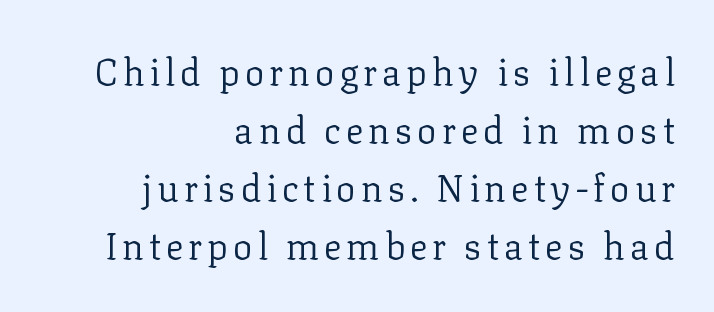
{"serif": "yes", "italic": "no", "bold": "no", "weight": "regular", "width": "normal", "stroke_contrast": "low", "x_height": "medium", "monospaced": "no", "underline": "no", "align": "right", "line_spacing": "normal", "line_spacing_ratio": 1.57, "glyph_px": 37}
